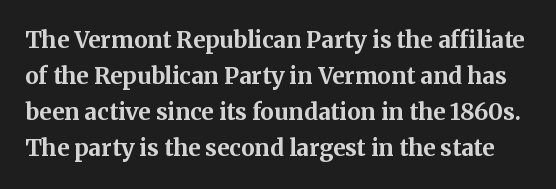
Nothing unusual about the tracking: characters are spaced as the font intends. The glyphs are unaccompanied by any horizontal stroke below them. How heavy is the stroke? Heavy — this is a bold. Successive baselines arrive at the customary interval. Is there any slant? The stems are plumb.
